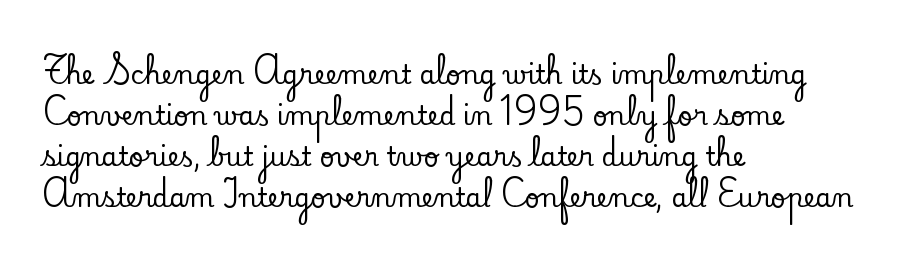
{"italic": "no", "underline": "no", "align": "left", "line_spacing": "normal", "line_spacing_ratio": 1.58, "letter_spacing": "normal", "letter_spacing_em": 0.0, "glyph_px": 26}
